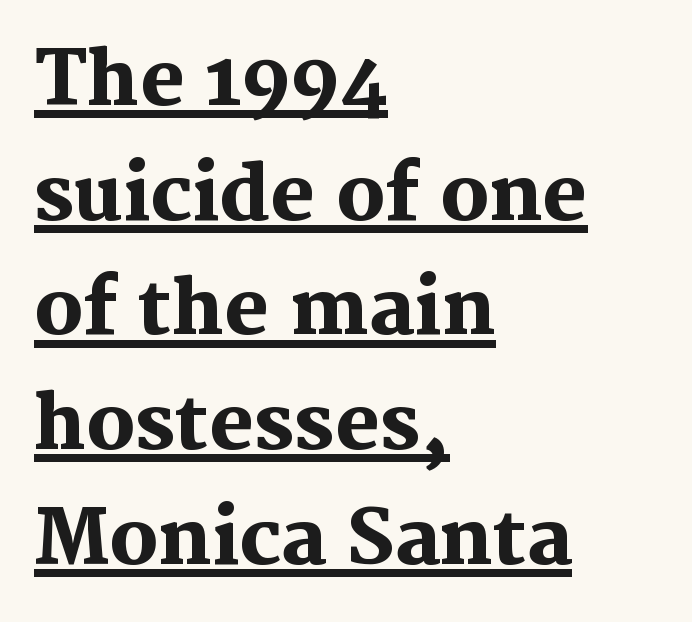
{"serif": "yes", "italic": "no", "bold": "yes", "weight": "heavy", "width": "normal", "stroke_contrast": "medium", "x_height": "medium", "monospaced": "no", "underline": "yes", "align": "left", "line_spacing": "normal", "line_spacing_ratio": 1.53, "letter_spacing": "normal", "letter_spacing_em": 0.0, "glyph_px": 75}
